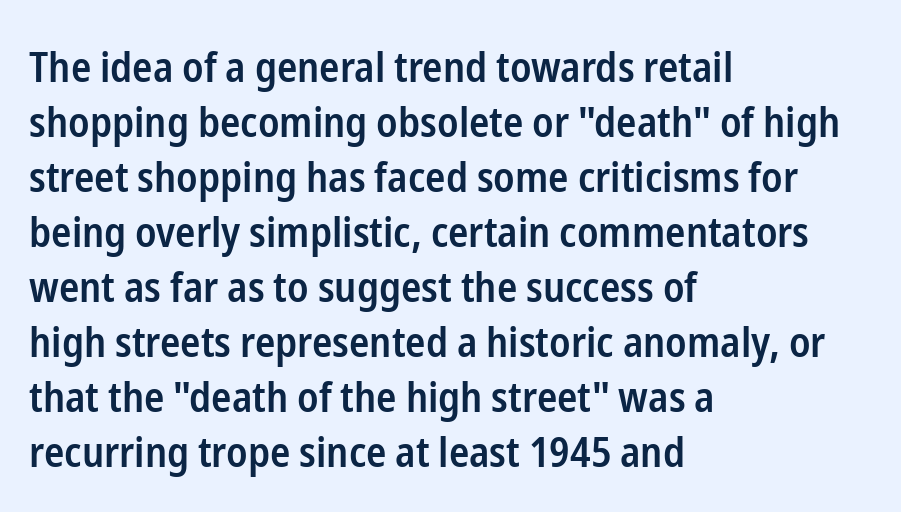
{"serif": "no", "italic": "no", "bold": "semi", "weight": "semibold", "width": "condensed", "stroke_contrast": "low", "x_height": "medium", "monospaced": "no", "underline": "no", "align": "left", "line_spacing": "normal", "line_spacing_ratio": 1.31, "letter_spacing": "normal", "letter_spacing_em": 0.0, "glyph_px": 42}
